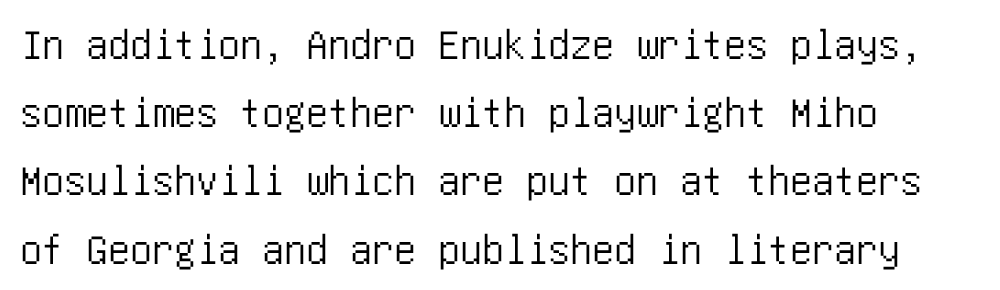
Q: Is the text italic (slanted)? A: No, it is upright.
Q: Is the typeface a serif or a sans-serif typeface? A: Sans-serif.
Q: Is the text underlined? A: No.
Q: How is the paragraph aligned? A: Left-aligned.
Q: Is the spacing between letters normal or unusually wide? A: Normal.
Q: Is the spacing between lines tight, normal or loose? A: Normal.
Q: Width (condensed, normal, or wide)? A: Condensed.
Q: Stroke contrast? A: Low.
Q: x-height? A: Large.
